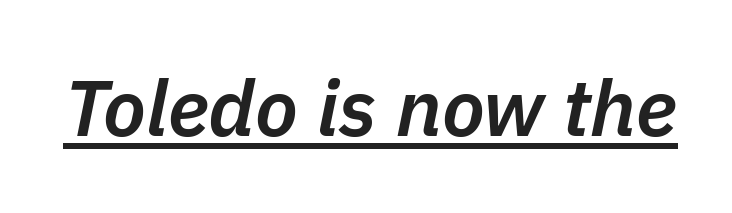
Q: Is the text bold? A: Semi-bold.
Q: Is the text italic (slanted)? A: Yes, it leans right by about 11 degrees.
Q: Is the text underlined? A: Yes.
Q: Is the spacing between letters normal or unusually wide? A: Normal.
Q: Width (condensed, normal, or wide)? A: Normal.
Q: Stroke contrast? A: Low.
Q: x-height? A: Medium.
Q: Monospaced? A: No.
